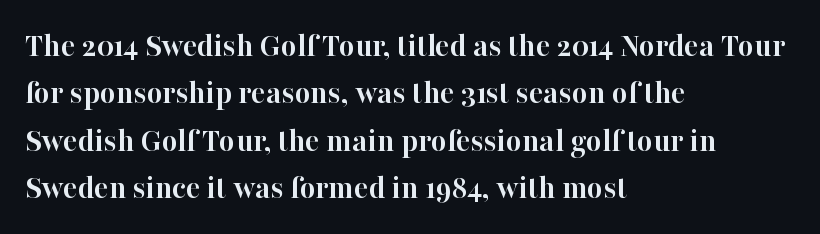
The image shows 34 px semibold serif type, upright; set left-aligned, normal line spacing (1.39x), normal letter spacing, not underlined; high stroke contrast and a medium x-height.
